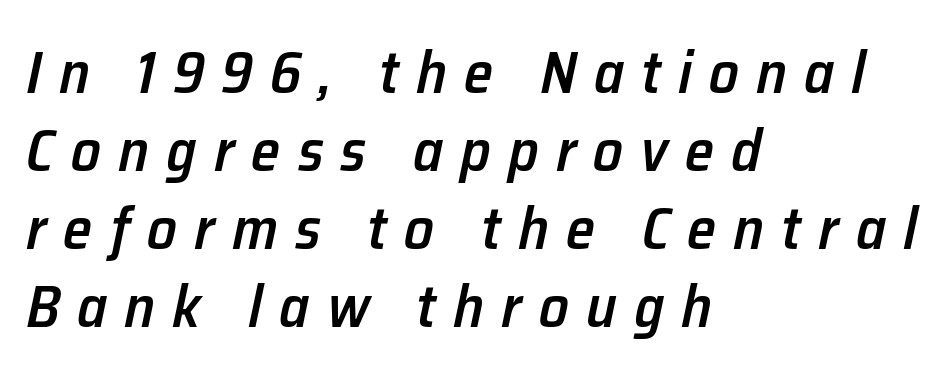
Each letter keeps its own natural width here, so spacing adapts to shape. The typography opts for an oblique posture over an upright one. The lines sit at an ordinary, default distance from one another. You could only call the tracking loose — the letters float apart.
